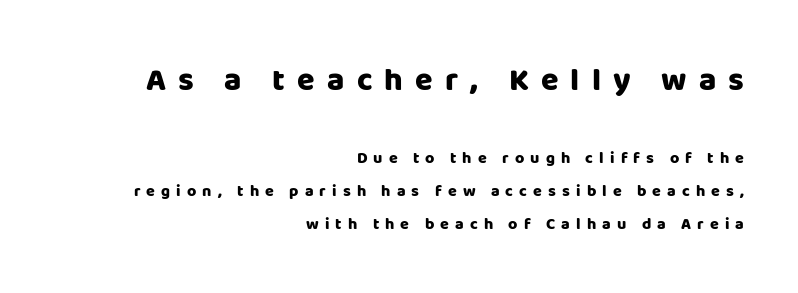
Q: Is the text bold? A: Yes.
Q: Is the text italic (slanted)? A: No, it is upright.
Q: Is the typeface a serif or a sans-serif typeface? A: Sans-serif.
Q: Is the text underlined? A: No.
Q: How is the paragraph aligned? A: Right-aligned.
Q: Is the spacing between letters normal or unusually wide? A: Unusually wide.
Q: Is the spacing between lines tight, normal or loose? A: Loose.
Q: Which block of text is set in a larger size, the first (top) or the second (bottom)? A: The first (top) one.
Q: Width (condensed, normal, or wide)? A: Normal.
Q: Stroke contrast? A: Low.
Q: x-height? A: Large.
Q: Monospaced? A: No.
